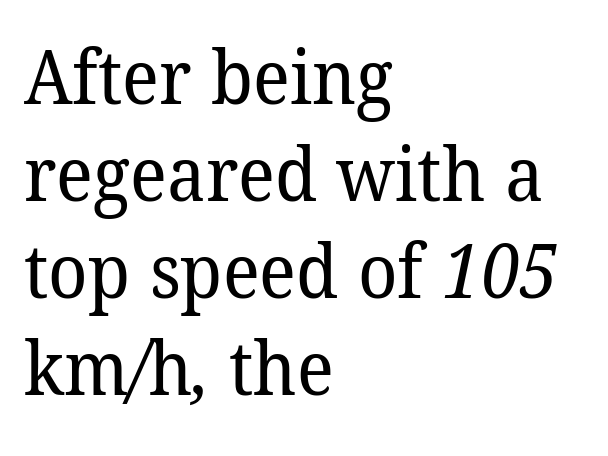
The text was rendered using a seriffed face with decorative stroke endings. This sample keeps an unexceptional amount of space between lines. Letters rest on an invisible, unmarked baseline. Do the characters align in a grid? No, the font is proportional. Leftover space on each line is placed entirely after the last word.
